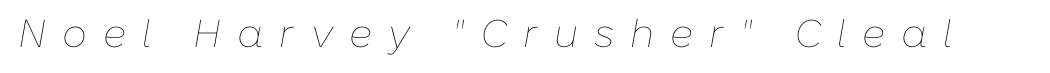
Q: Is the text bold? A: No.
Q: Is the text italic (slanted)? A: Yes, it leans right by about 10 degrees.
Q: Is the text underlined? A: No.
Q: Is the spacing between letters normal or unusually wide? A: Unusually wide.
Q: Width (condensed, normal, or wide)? A: Normal.
Q: Stroke contrast? A: Low.
Q: x-height? A: Medium.
Q: Monospaced? A: No.
